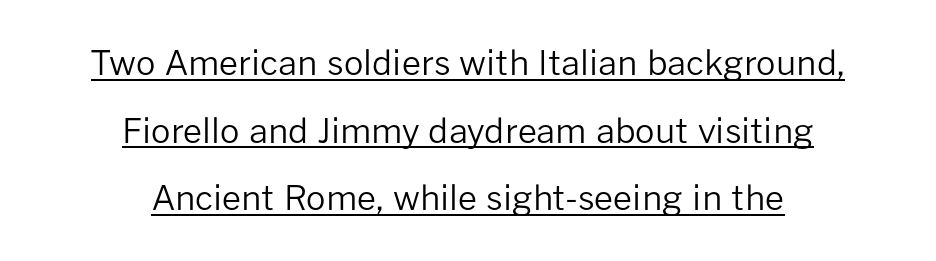
Q: Is the text bold? A: No.
Q: Is the text italic (slanted)? A: No, it is upright.
Q: Is the typeface a serif or a sans-serif typeface? A: Sans-serif.
Q: Is the text underlined? A: Yes.
Q: How is the paragraph aligned? A: Centered.
Q: Is the spacing between letters normal or unusually wide? A: Normal.
Q: Is the spacing between lines tight, normal or loose? A: Loose.
Q: Width (condensed, normal, or wide)? A: Normal.
Q: Stroke contrast? A: Low.
Q: x-height? A: Medium.
Q: Monospaced? A: No.
